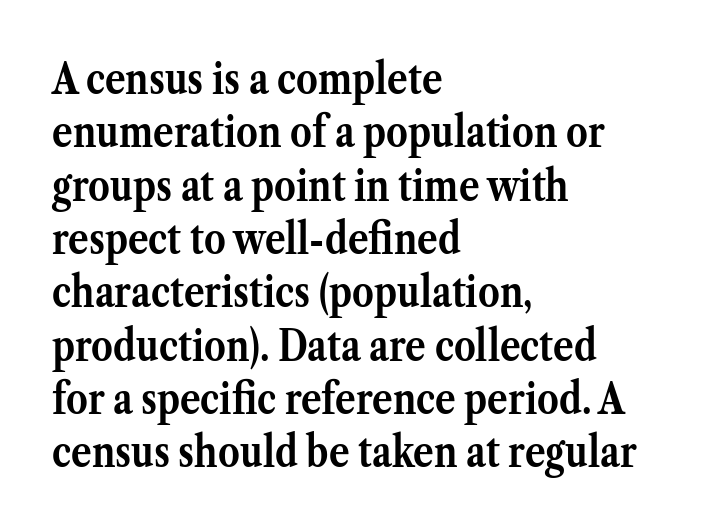
Q: Is the text bold? A: Yes.
Q: Is the text italic (slanted)? A: No, it is upright.
Q: Is the typeface a serif or a sans-serif typeface? A: Serif.
Q: Is the text underlined? A: No.
Q: How is the paragraph aligned? A: Left-aligned.
Q: Is the spacing between letters normal or unusually wide? A: Normal.
Q: Width (condensed, normal, or wide)? A: Normal.
Q: Stroke contrast? A: Medium.
Q: x-height? A: Medium.
Q: Monospaced? A: No.
